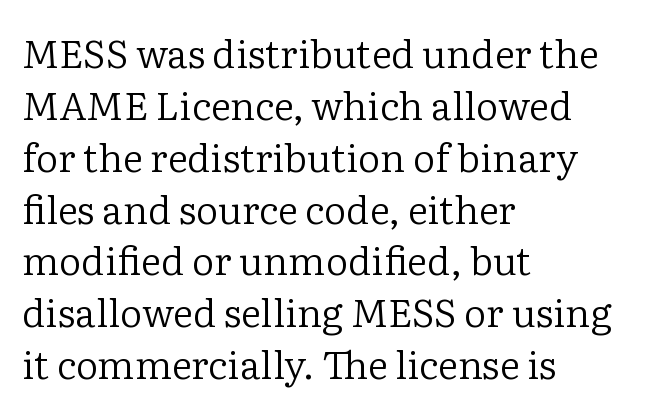
{"serif": "yes", "italic": "no", "bold": "no", "weight": "regular", "width": "normal", "stroke_contrast": "low", "x_height": "medium", "monospaced": "no", "underline": "no", "align": "left", "line_spacing": "normal", "line_spacing_ratio": 1.33, "letter_spacing": "normal", "letter_spacing_em": 0.0, "glyph_px": 39}
